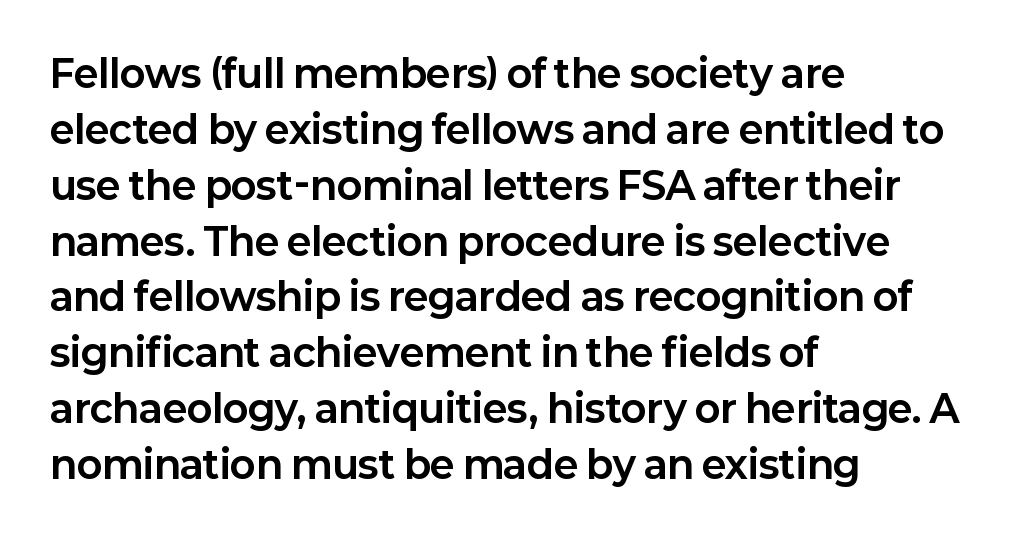
Q: Is the text bold? A: Yes.
Q: Is the text italic (slanted)? A: No, it is upright.
Q: Is the typeface a serif or a sans-serif typeface? A: Sans-serif.
Q: Is the text underlined? A: No.
Q: How is the paragraph aligned? A: Left-aligned.
Q: Is the spacing between letters normal or unusually wide? A: Normal.
Q: Is the spacing between lines tight, normal or loose? A: Normal.
Q: Width (condensed, normal, or wide)? A: Normal.
Q: Stroke contrast? A: Low.
Q: x-height? A: Medium.
Q: Monospaced? A: No.
